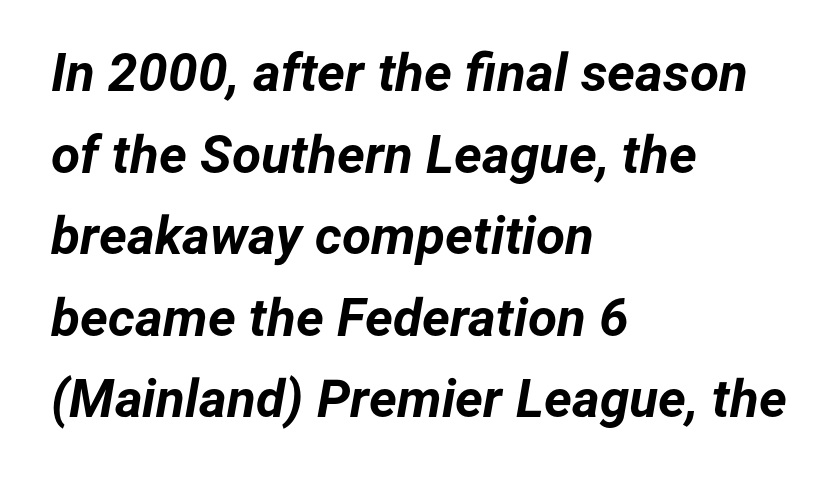
The image shows 53 px bold type, italic (leaning right); set left-aligned, normal line spacing (1.54x), normal letter spacing, not underlined; low stroke contrast and a medium x-height.
